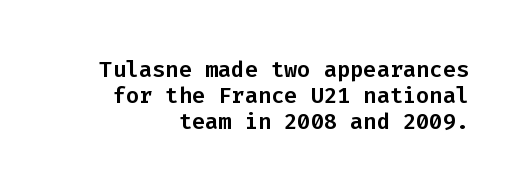
Q: Is the text italic (slanted)? A: No, it is upright.
Q: Is the text underlined? A: No.
Q: How is the paragraph aligned? A: Right-aligned.
Q: Is the spacing between letters normal or unusually wide? A: Normal.
